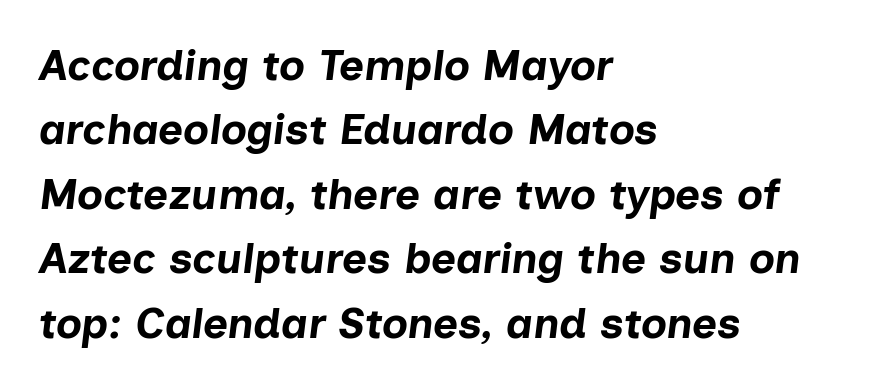
These lines carry a lot of weight — the face is fully bold. The glyphs look as if they've been sheared to an angle. Reading down the block, your eye returns to a fixed left position each line. Any mark beneath the type? The region is blank. The leading is moderate, giving the passage an even texture.
